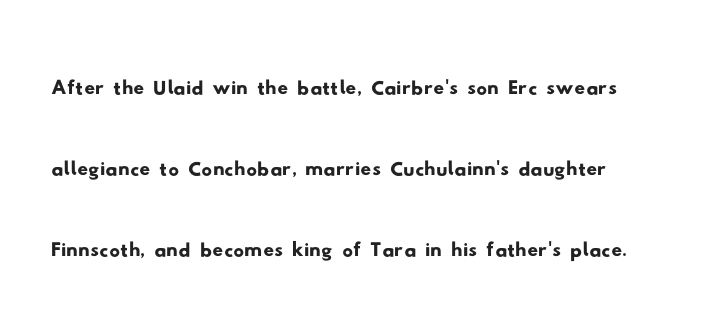
{"serif": "no", "width": "wide", "stroke_contrast": "low", "x_height": "small", "monospaced": "no", "underline": "no", "line_spacing": "normal", "line_spacing_ratio": 1.53, "letter_spacing": "normal", "letter_spacing_em": 0.0, "glyph_px": 53}
